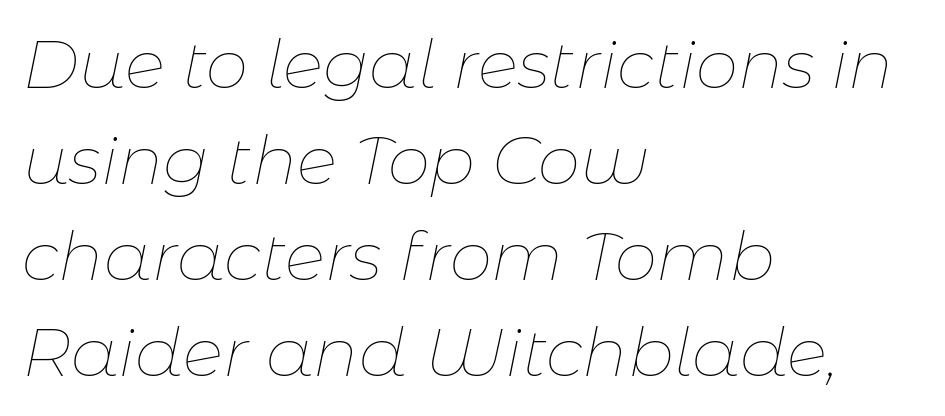
The letterforms sit at book weight or below. Observe the ordinary spacing: letters are neighbours, not strangers. These lines are rendered in a variable-pitch font. Evenly set lines give the paragraph a standard silhouette. Only glyphs here, with clear space below each row. Notice how the stems are inclined rather than vertical — that's the hallmark of italics.
